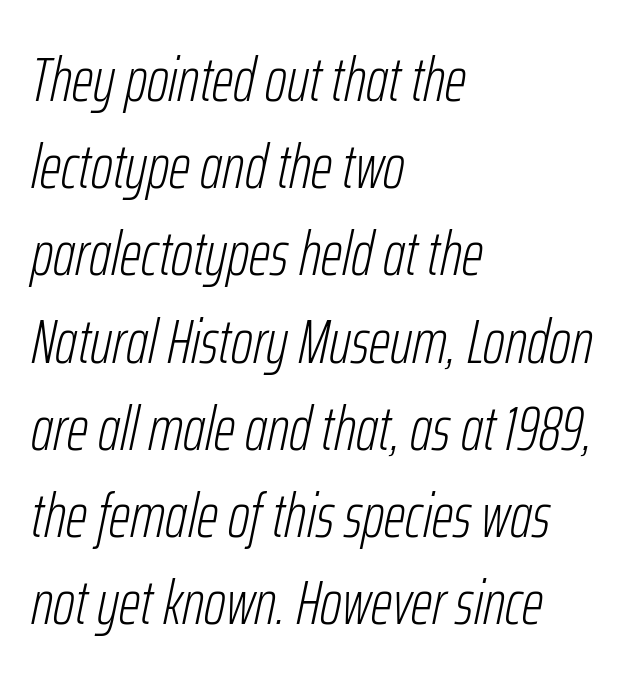
{"italic": "yes", "lean": "right", "slant_degrees": 12, "bold": "no", "weight": "light", "width": "condensed", "stroke_contrast": "low", "x_height": "medium", "monospaced": "no", "underline": "no", "align": "left", "line_spacing": "normal", "line_spacing_ratio": 1.43, "letter_spacing": "normal", "letter_spacing_em": 0.0, "glyph_px": 61}
